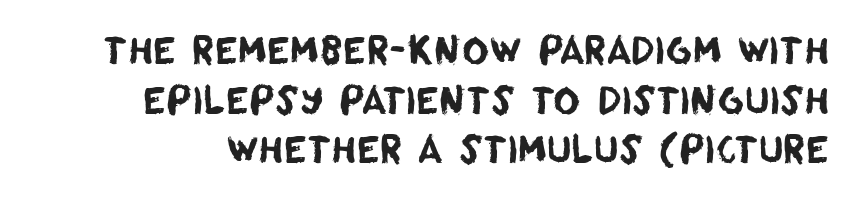
{"serif": "no", "width": "normal", "stroke_contrast": "low", "x_height": "large", "monospaced": "no", "underline": "no", "line_spacing": "normal", "line_spacing_ratio": 1.34, "letter_spacing": "normal", "letter_spacing_em": 0.0, "glyph_px": 37}
